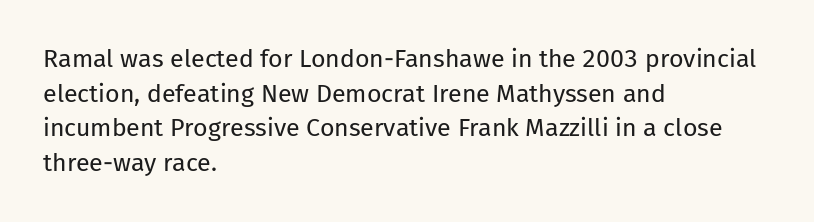
Q: Is the text bold? A: No.
Q: Is the text italic (slanted)? A: No, it is upright.
Q: Is the text underlined? A: No.
Q: How is the paragraph aligned? A: Left-aligned.
Q: Is the spacing between letters normal or unusually wide? A: Normal.
Q: Is the spacing between lines tight, normal or loose? A: Normal.
